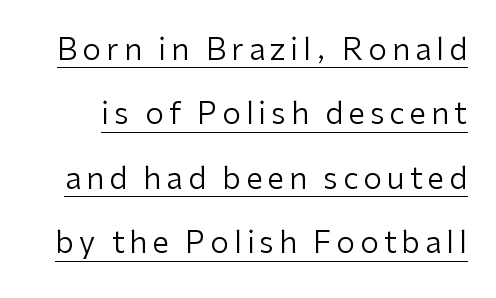
The image shows 30 px regular-weight sans-serif type, upright; set loose line spacing (2.15x), underlined; low stroke contrast and a medium x-height.
